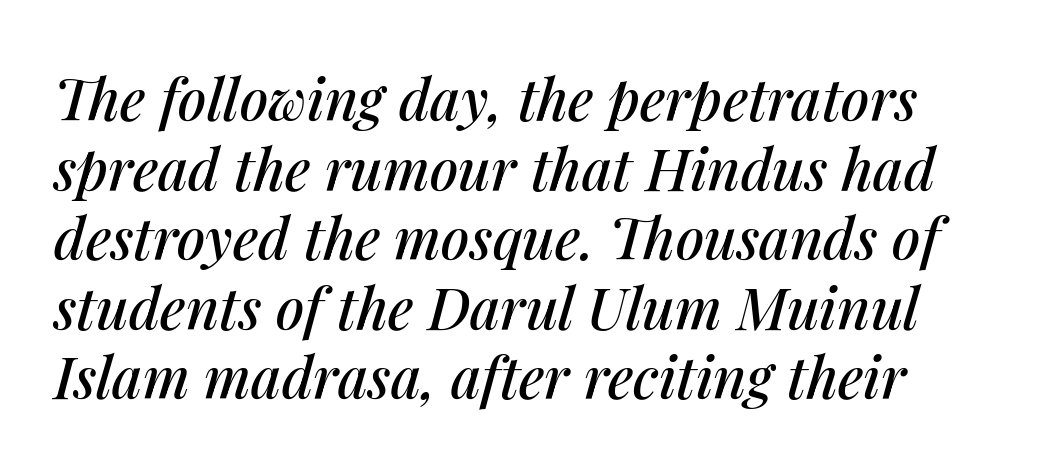
The image shows 57 px text type, italic (leaning right); set line spacing 1.22x, normal letter spacing, not underlined; medium stroke contrast and a medium x-height.
